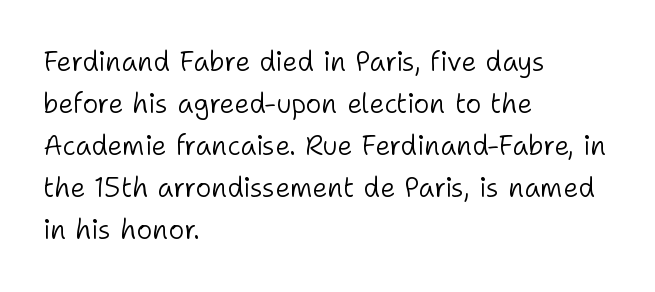
Q: Is the text bold? A: No.
Q: Is the text italic (slanted)? A: No, it is upright.
Q: Is the text underlined? A: No.
Q: How is the paragraph aligned? A: Left-aligned.
Q: Is the spacing between letters normal or unusually wide? A: Normal.
Q: Is the spacing between lines tight, normal or loose? A: Normal.
